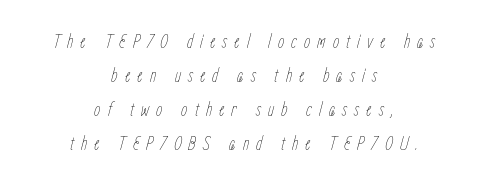
Weight: regular or lighter. This rendering uses center alignment, leaving both contours irregular but symmetric. What's the leading like? Ordinary, nothing unusual. In terms of letterspacing, this is a distinctly airy, spread setting. Type without underlining.
